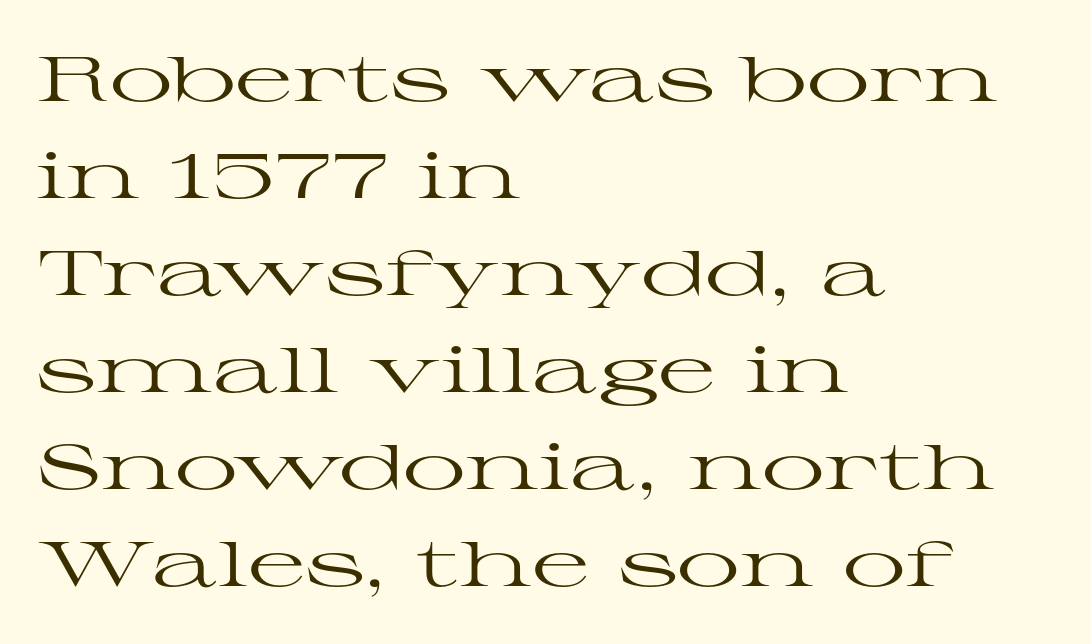
Q: Is the text bold? A: No.
Q: Is the text italic (slanted)? A: No, it is upright.
Q: Is the typeface a serif or a sans-serif typeface? A: Serif.
Q: Is the text underlined? A: No.
Q: How is the paragraph aligned? A: Left-aligned.
Q: Is the spacing between letters normal or unusually wide? A: Normal.
Q: Is the spacing between lines tight, normal or loose? A: Normal.
Q: Width (condensed, normal, or wide)? A: Wide.
Q: Stroke contrast? A: High.
Q: x-height? A: Medium.
Q: Monospaced? A: No.
